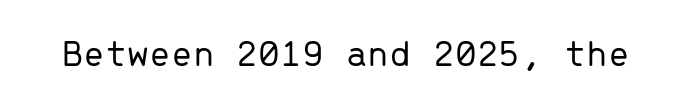
The image shows 39 px light sans-serif type, upright, monospaced; set normal letter spacing, not underlined; low stroke contrast and a medium x-height.
